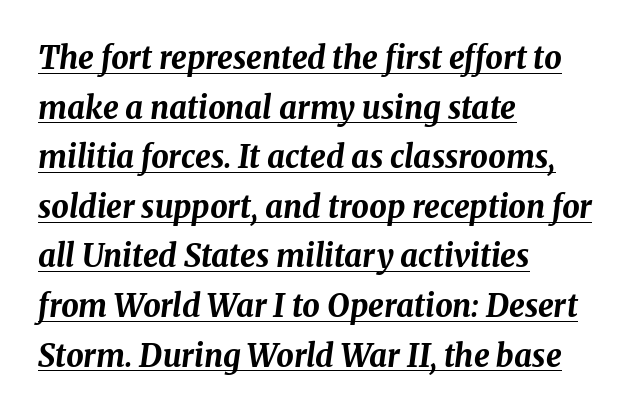
Q: Is the text bold? A: Yes.
Q: Is the text italic (slanted)? A: Yes, it leans right by about 8 degrees.
Q: Is the text underlined? A: Yes.
Q: How is the paragraph aligned? A: Left-aligned.
Q: Is the spacing between letters normal or unusually wide? A: Normal.
Q: Is the spacing between lines tight, normal or loose? A: Normal.
Q: Width (condensed, normal, or wide)? A: Normal.
Q: Stroke contrast? A: Medium.
Q: x-height? A: Medium.
Q: Monospaced? A: No.
